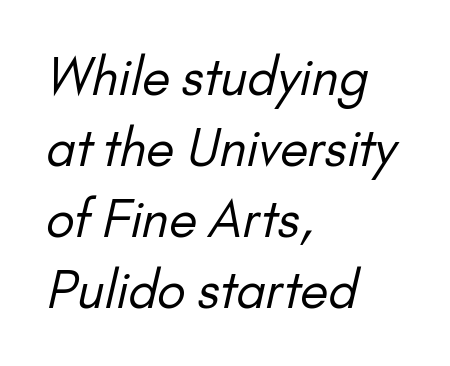
{"serif": "no", "bold": "no", "weight": "regular", "width": "normal", "stroke_contrast": "low", "x_height": "small", "monospaced": "no", "underline": "no", "align": "left", "line_spacing": "normal", "line_spacing_ratio": 1.39, "letter_spacing": "normal", "letter_spacing_em": 0.0, "glyph_px": 51}
